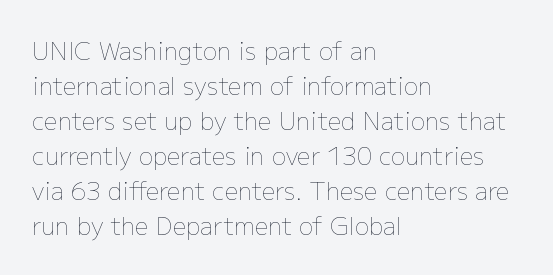
No word sits above an underline. This is the regular roman posture of the typeface. The lines in this sample share a left origin and differ only in where they stop. Successive baselines arrive at the customary interval.
